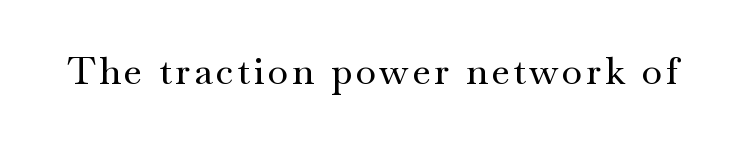
Yep, those are serifs on the letters. Posture: straight, roman, zero tilt. Note the varied advance widths — an 'i' is clearly narrower than an 'm'. The strip under each line holds only bare page.
